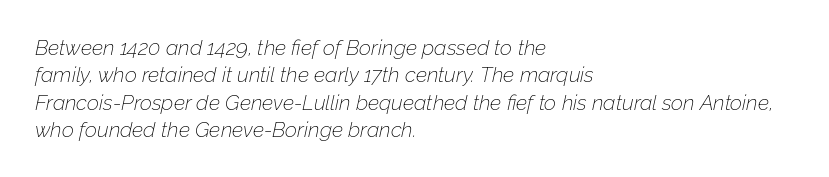
The image shows 21 px text type, italic (leaning right); set left-aligned, normal line spacing (1.3x), normal letter spacing, not underlined.
